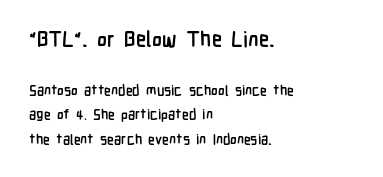
{"italic": "no", "bold": "yes", "underline": "no", "align": "left", "line_spacing_ratio": 1.76, "letter_spacing": "normal", "letter_spacing_em": 0.0, "larger_block": "first", "size_ratio": 1.5, "glyph_px": 21}
